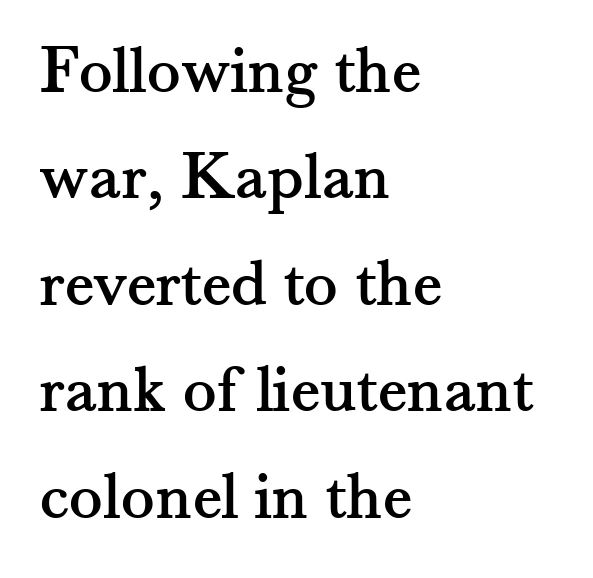
Q: Is the text italic (slanted)? A: No, it is upright.
Q: Is the typeface a serif or a sans-serif typeface? A: Serif.
Q: Is the text underlined? A: No.
Q: How is the paragraph aligned? A: Left-aligned.
Q: Is the spacing between letters normal or unusually wide? A: Normal.
Q: Is the spacing between lines tight, normal or loose? A: Normal.
Q: Width (condensed, normal, or wide)? A: Normal.
Q: Stroke contrast? A: Medium.
Q: x-height? A: Small.
Q: Monospaced? A: No.
